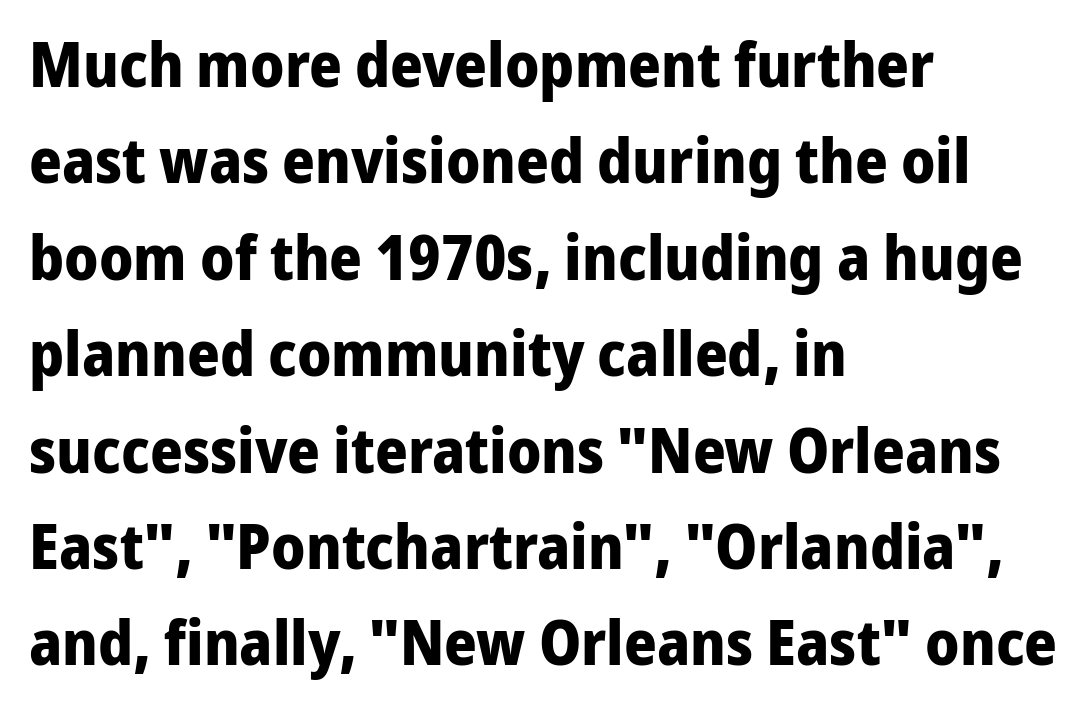
The letters advance in unequal steps, a hallmark of proportional type. Clear beneath every line of the passage. These lines keep a tight, regular rhythm from letter to letter. In CSS terms this would be text-align: left.
